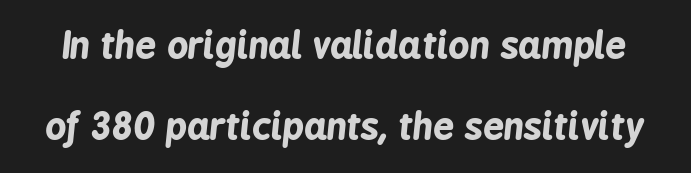
{"italic": "yes", "lean": "right", "slant_degrees": 6, "bold": "yes", "weight": "bold", "width": "condensed", "stroke_contrast": "low", "x_height": "medium", "monospaced": "no", "underline": "no", "line_spacing": "loose", "line_spacing_ratio": 2.19, "letter_spacing": "normal", "letter_spacing_em": 0.0, "glyph_px": 37}
